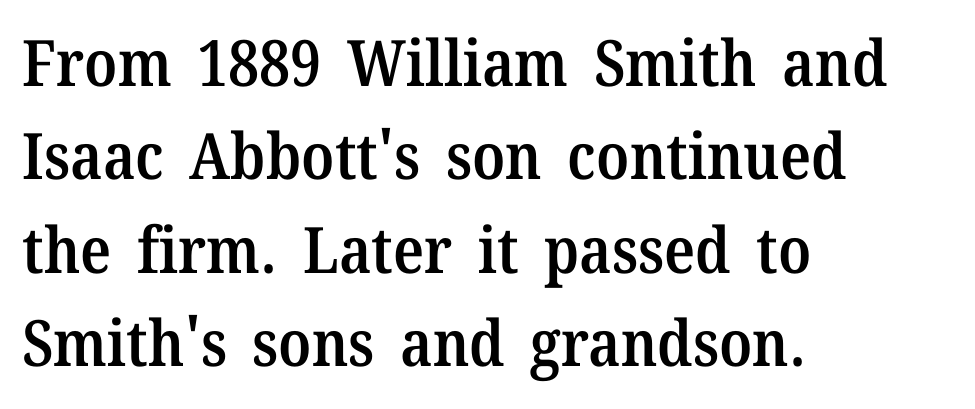
The image shows 64 px semibold serif type, upright; set left-aligned, normal line spacing (1.46x), normal letter spacing, not underlined; medium stroke contrast and a medium x-height.
